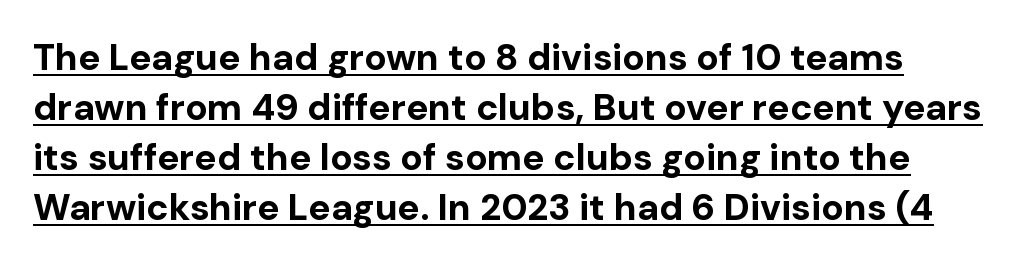
{"serif": "no", "italic": "no", "bold": "yes", "weight": "bold", "width": "normal", "stroke_contrast": "low", "x_height": "medium", "monospaced": "no", "underline": "yes", "align": "left", "line_spacing": "normal", "line_spacing_ratio": 1.35, "letter_spacing": "normal", "letter_spacing_em": 0.0, "glyph_px": 37}
